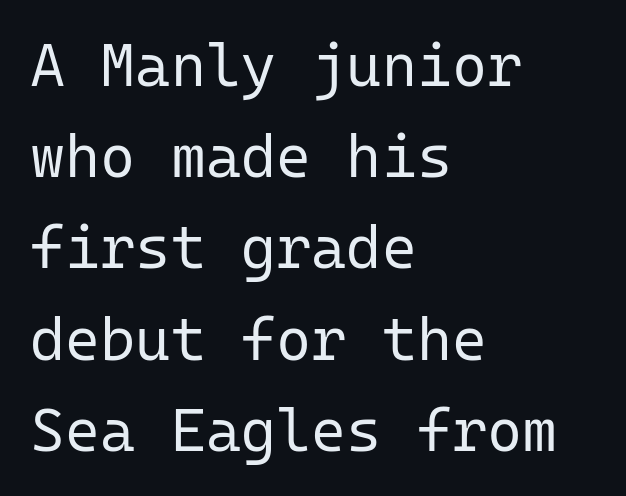
Each line starts at the same left margin while the right side varies. Is the type heavy? It reads as light-to-regular instead. The designer left line spacing at the default. Notice how the stems are strictly vertical — no italics here. To sum up the face: it is a sans, with no serifs. A typesetter would call this monospace, since all characters share one set width.
